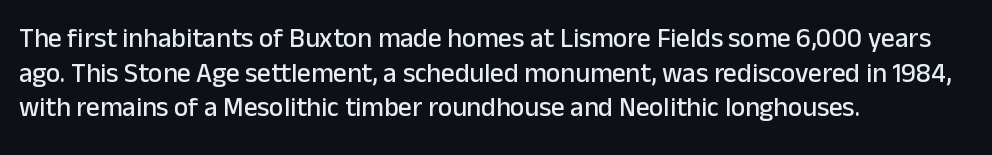
Q: Is the text italic (slanted)? A: No, it is upright.
Q: Is the text underlined? A: No.
Q: How is the paragraph aligned? A: Left-aligned.
Q: Is the spacing between letters normal or unusually wide? A: Normal.
Q: Is the spacing between lines tight, normal or loose? A: Normal.
